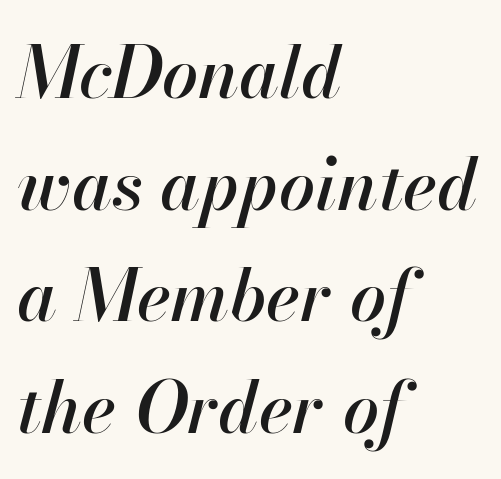
The image shows 72 px text type, italic (leaning right); set left-aligned, normal line spacing (1.55x), normal letter spacing, not underlined; high stroke contrast and a small x-height.
